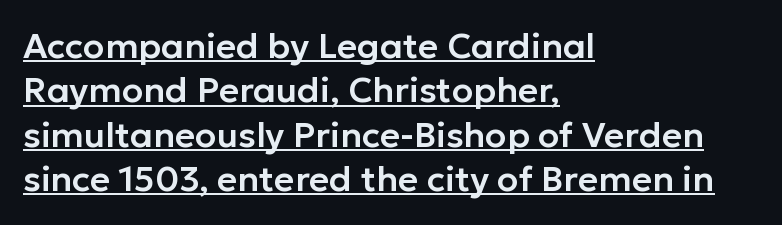
{"serif": "no", "italic": "no", "width": "normal", "stroke_contrast": "low", "x_height": "medium", "monospaced": "no", "underline": "yes", "align": "left", "line_spacing": "normal", "line_spacing_ratio": 1.27, "letter_spacing": "normal", "letter_spacing_em": 0.0, "glyph_px": 35}
